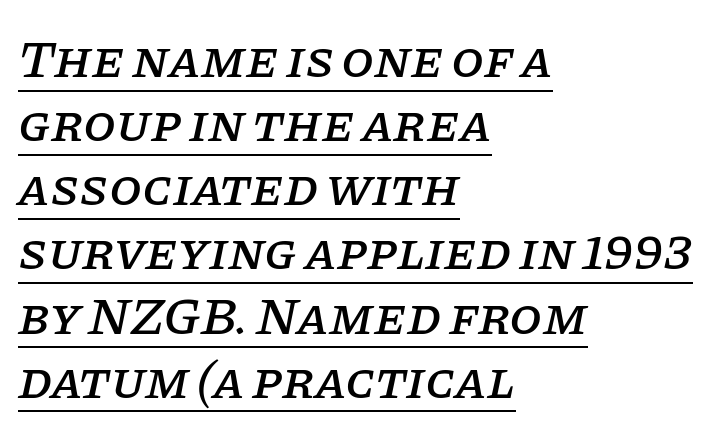
The image shows 53 px serif type, italic (leaning right); set left-aligned, line spacing 1.21x, normal letter spacing, underlined; low stroke contrast and a large x-height.
